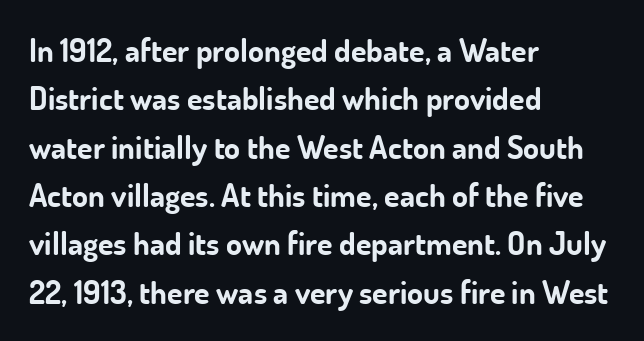
In CSS terms this would be text-align: left. What weight is shown? A full bold with thick strokes. The letterforms sit shoulder to shoulder at normal distance. Is this a sans? Yes — the strokes have no serifs. These lines are rendered in a variable-pitch font. The rendering uses a moderate line-height, typical for paragraphs.
